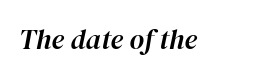
{"italic": "yes", "lean": "right", "slant_degrees": 12, "width": "normal", "stroke_contrast": "high", "x_height": "medium", "monospaced": "no", "underline": "no", "letter_spacing": "normal", "letter_spacing_em": 0.0, "glyph_px": 28}
